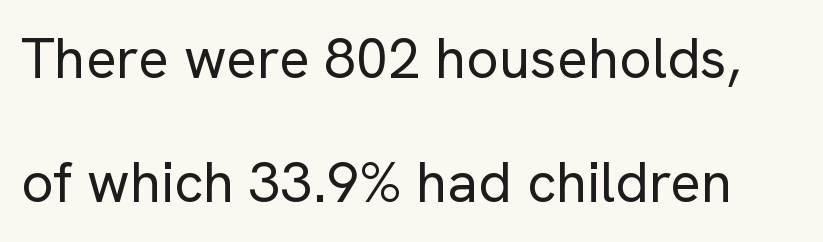
The image shows 57 px regular-weight sans-serif type, upright; set loose line spacing (2.18x), normal letter spacing, not underlined; low stroke contrast and a medium x-height.
